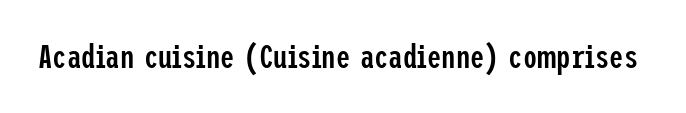
The image shows 32 px semibold, condensed sans-serif type, upright; set normal letter spacing, not underlined; low stroke contrast and a medium x-height.
